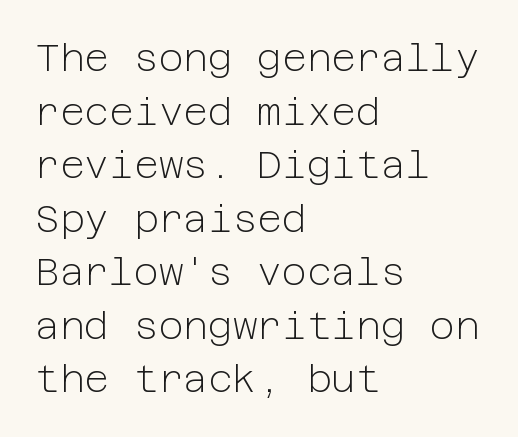
Q: Is the text bold? A: No.
Q: Is the text italic (slanted)? A: No, it is upright.
Q: Is the typeface a serif or a sans-serif typeface? A: Sans-serif.
Q: Is the text underlined? A: No.
Q: How is the paragraph aligned? A: Left-aligned.
Q: Is the spacing between letters normal or unusually wide? A: Normal.
Q: Is the spacing between lines tight, normal or loose? A: Normal.
Q: Width (condensed, normal, or wide)? A: Normal.
Q: Stroke contrast? A: Low.
Q: x-height? A: Medium.
